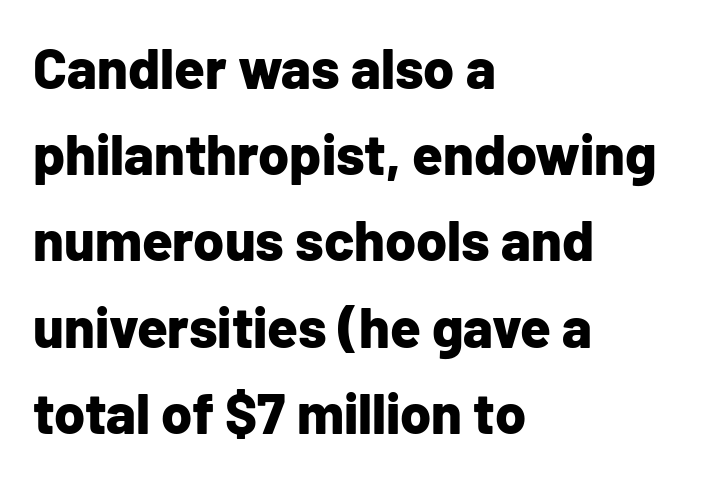
Q: Is the text bold? A: Yes.
Q: Is the text italic (slanted)? A: No, it is upright.
Q: Is the typeface a serif or a sans-serif typeface? A: Sans-serif.
Q: Is the text underlined? A: No.
Q: How is the paragraph aligned? A: Left-aligned.
Q: Is the spacing between letters normal or unusually wide? A: Normal.
Q: Is the spacing between lines tight, normal or loose? A: Normal.
Q: Width (condensed, normal, or wide)? A: Normal.
Q: Stroke contrast? A: Low.
Q: x-height? A: Medium.
Q: Monospaced? A: No.
